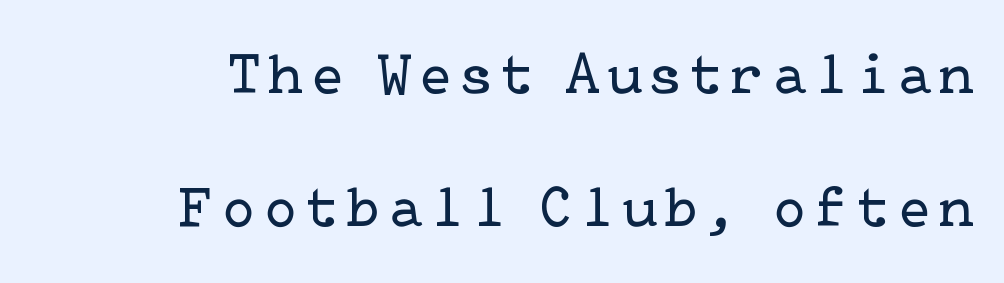
{"serif": "yes", "italic": "no", "bold": "no", "weight": "regular", "width": "normal", "stroke_contrast": "low", "x_height": "medium", "underline": "no", "align": "right", "line_spacing": "loose", "line_spacing_ratio": 2.25, "glyph_px": 59}
